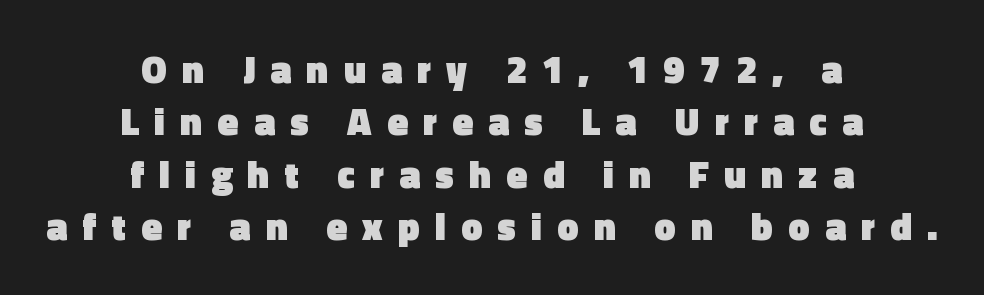
{"serif": "no", "italic": "no", "bold": "yes", "weight": "heavy", "width": "normal", "x_height": "medium", "monospaced": "no", "underline": "no", "align": "center", "line_spacing": "normal", "line_spacing_ratio": 1.38, "letter_spacing": "wide", "letter_spacing_em": 0.4, "glyph_px": 38}
